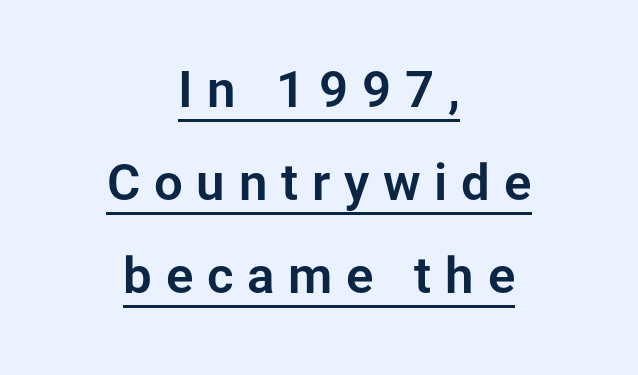
Q: Is the text italic (slanted)? A: No, it is upright.
Q: Is the typeface a serif or a sans-serif typeface? A: Sans-serif.
Q: Is the text underlined? A: Yes.
Q: How is the paragraph aligned? A: Centered.
Q: Is the spacing between letters normal or unusually wide? A: Unusually wide.
Q: Width (condensed, normal, or wide)? A: Normal.
Q: Stroke contrast? A: Low.
Q: x-height? A: Medium.
Q: Monospaced? A: No.
